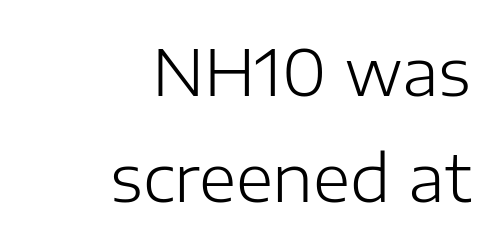
The image shows 64 px light sans-serif type, upright; set right-aligned, normal line spacing (1.65x), normal letter spacing, not underlined; low stroke contrast and a medium x-height.
